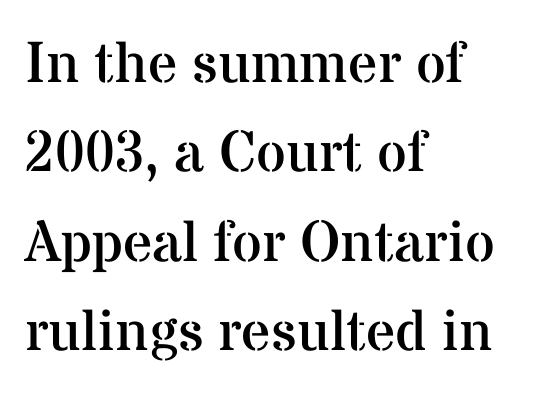
Is this a heavy cut? Hardly; it is regular or lighter. Spacing verdict: proportional, widths tailored to each character. Evenly set lines give the paragraph a standard silhouette. Typographically, this falls in the serif category. Check the space under the baseline: it is left empty.
